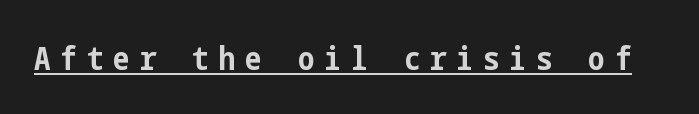
The image shows 33 px bold, condensed sans-serif type, upright; set unusually wide letter spacing (+0.3 em), underlined; low stroke contrast and a medium x-height.
